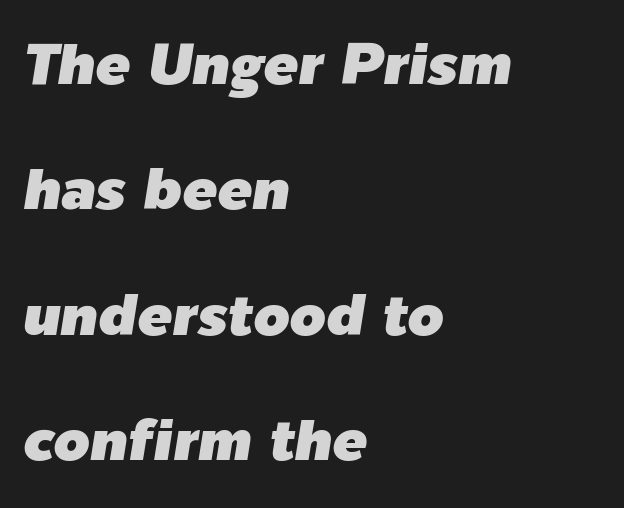
The image shows 58 px text type, italic (leaning right); set left-aligned, loose line spacing (2.16x), normal letter spacing, not underlined; low stroke contrast and a medium x-height.
